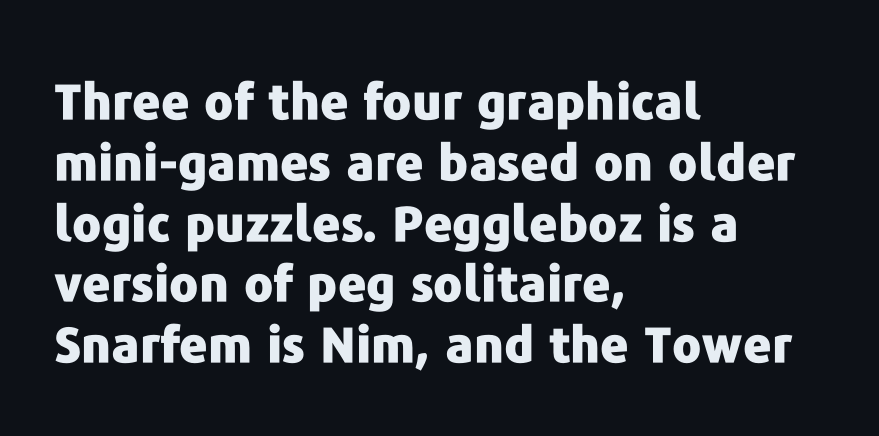
Q: Is the text bold? A: Yes.
Q: Is the text italic (slanted)? A: No, it is upright.
Q: Is the typeface a serif or a sans-serif typeface? A: Sans-serif.
Q: Is the text underlined? A: No.
Q: How is the paragraph aligned? A: Left-aligned.
Q: Is the spacing between letters normal or unusually wide? A: Normal.
Q: Width (condensed, normal, or wide)? A: Normal.
Q: Stroke contrast? A: Low.
Q: x-height? A: Medium.
Q: Monospaced? A: No.
